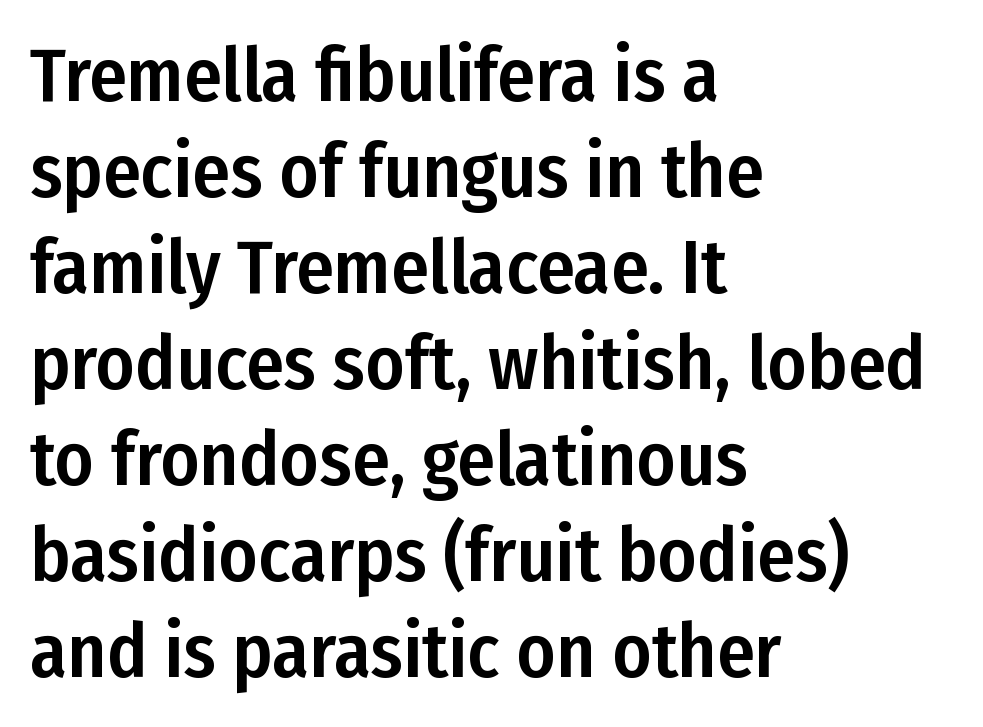
The image shows 75 px condensed sans-serif type, upright; set left-aligned, normal line spacing (1.28x), normal letter spacing, not underlined; low stroke contrast and a medium x-height.
